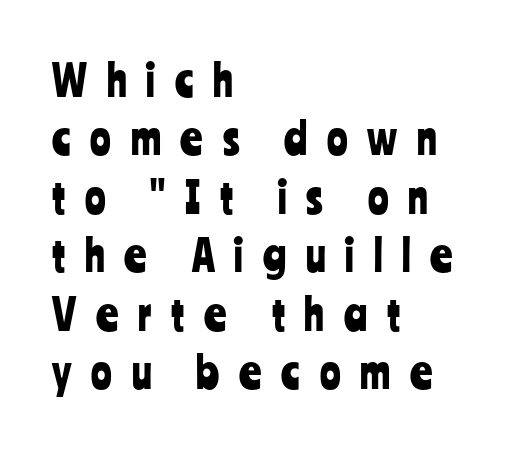
The image shows 43 px condensed sans-serif type, upright; set left-aligned, normal line spacing (1.36x), unusually wide letter spacing (+0.46 em), not underlined; low stroke contrast and a medium x-height.
